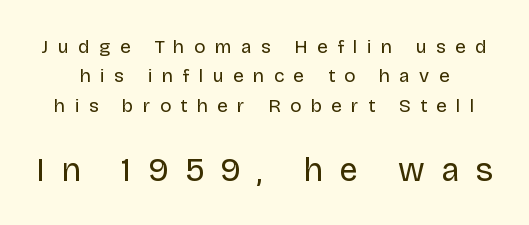
The image shows 33 px regular-weight sans-serif type, upright; set normal line spacing (1.55x), unusually wide letter spacing (+0.49 em), not underlined; the second (bottom) block is 1.74x larger; low stroke contrast and a large x-height.
